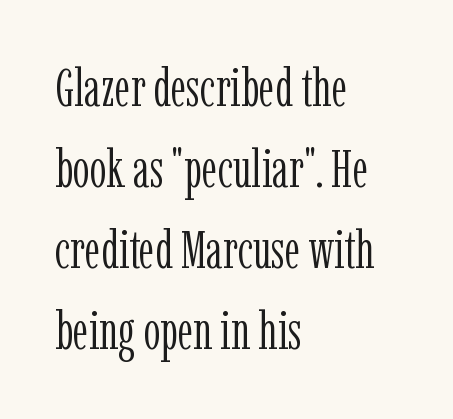
The image shows 53 px light, condensed serif type, upright; set left-aligned, normal line spacing (1.53x), normal letter spacing, not underlined; low stroke contrast and a medium x-height.
